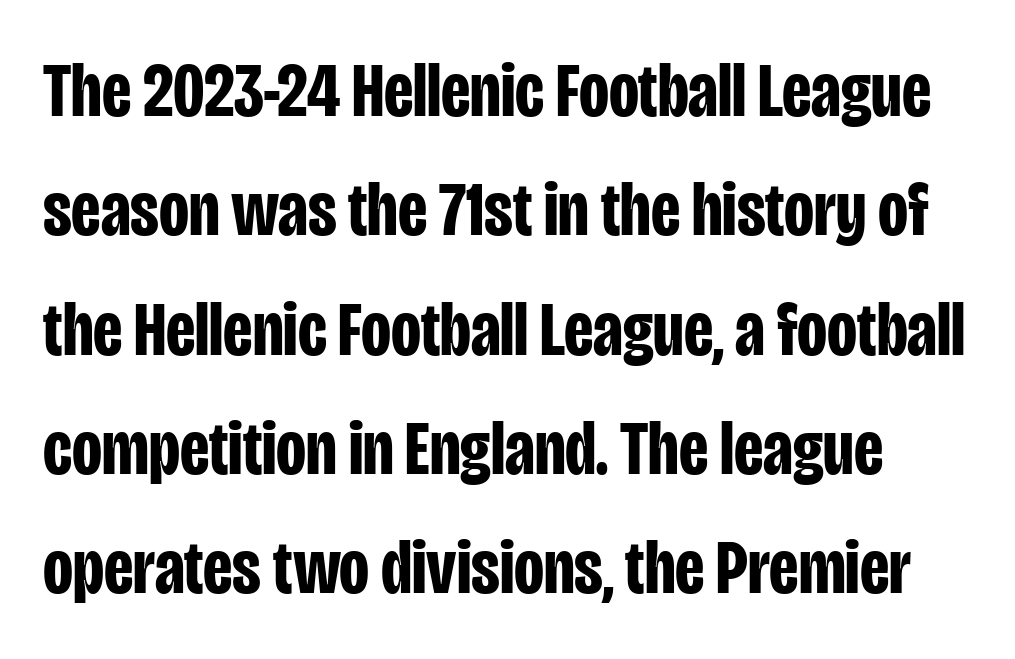
{"serif": "no", "italic": "no", "bold": "yes", "weight": "bold", "width": "condensed", "stroke_contrast": "low", "x_height": "large", "monospaced": "no", "underline": "no", "line_spacing": "normal", "line_spacing_ratio": 1.53, "letter_spacing": "normal", "letter_spacing_em": 0.0, "glyph_px": 78}
